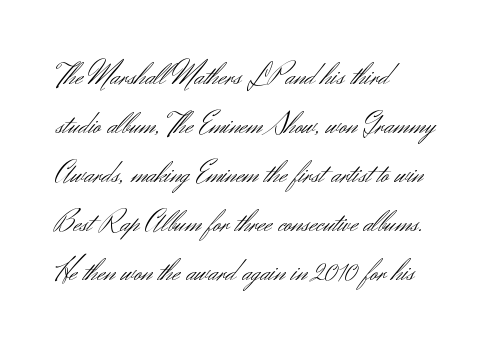
{"serif": "no", "bold": "no", "weight": "light", "width": "normal", "stroke_contrast": "medium", "x_height": "small", "monospaced": "no", "underline": "no", "align": "left", "line_spacing": "normal", "line_spacing_ratio": 1.58, "letter_spacing": "normal", "letter_spacing_em": 0.0, "glyph_px": 31}
